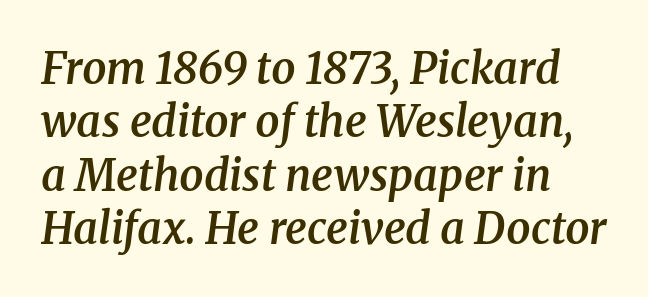
Q: Is the text bold? A: Semi-bold.
Q: Is the text italic (slanted)? A: Yes, it leans right by about 8 degrees.
Q: Is the typeface a serif or a sans-serif typeface? A: Serif.
Q: Is the text underlined? A: No.
Q: Is the spacing between letters normal or unusually wide? A: Normal.
Q: Width (condensed, normal, or wide)? A: Normal.
Q: Stroke contrast? A: Medium.
Q: x-height? A: Medium.
Q: Monospaced? A: No.
